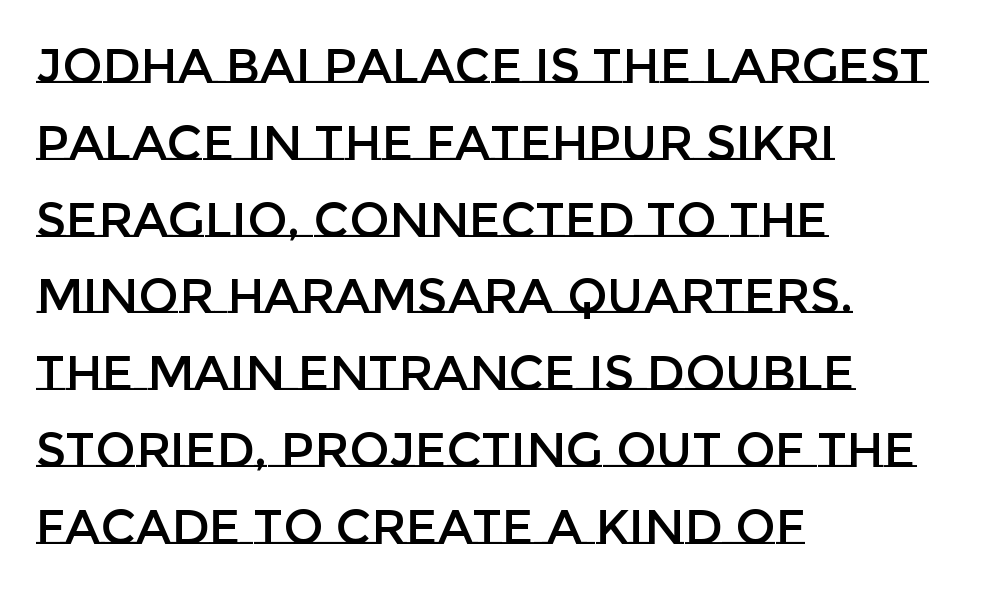
The image shows 48 px text type, upright; set left-aligned, normal line spacing (1.6x), normal letter spacing, not underlined; low stroke contrast and a large x-height.
